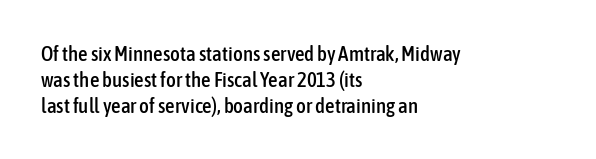
Underline: absent. This rendering uses left alignment, leaving the right contour irregular. A typesetter would mark this as roman, not italic. In terms of letterspacing, this is plain default setting.
